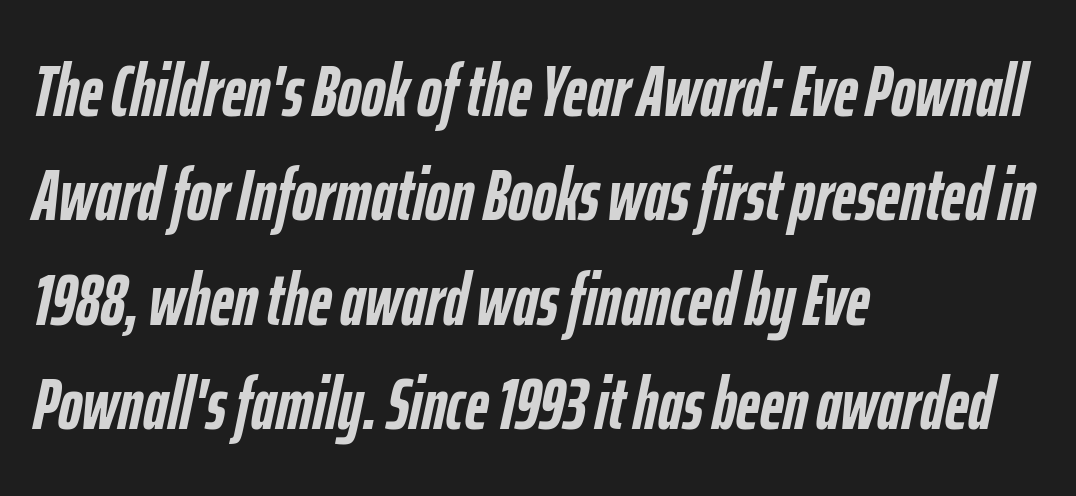
The image shows 73 px semibold, condensed type, italic (leaning right); set left-aligned, normal line spacing (1.43x), normal letter spacing, not underlined; low stroke contrast and a medium x-height.
